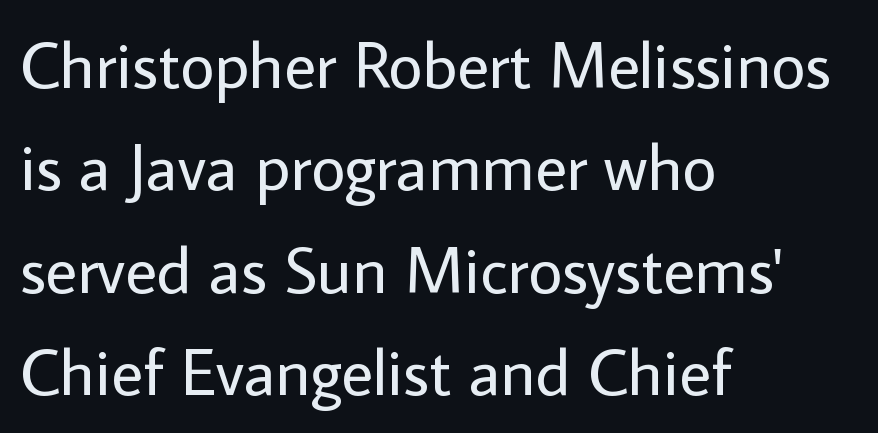
{"serif": "no", "italic": "no", "bold": "no", "weight": "regular", "width": "normal", "stroke_contrast": "low", "x_height": "medium", "monospaced": "no", "underline": "no", "align": "left", "line_spacing": "normal", "line_spacing_ratio": 1.55, "letter_spacing": "normal", "letter_spacing_em": 0.0, "glyph_px": 66}
